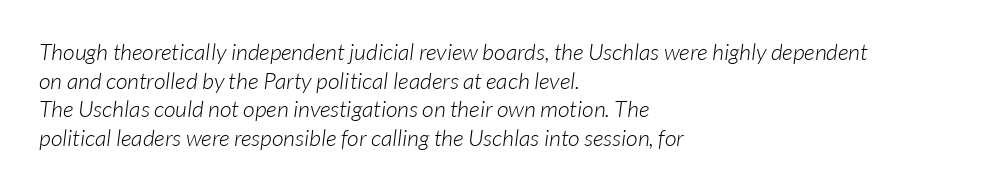
Every row of glyphs begins at an identical x-position on the left. Words appear dense and cohesive because spacing is normal. Decoration check: the copy has no underline. The strokes are not fattened; the text isn't bold.
